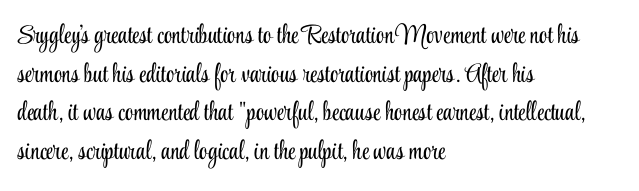
{"bold": "no", "underline": "no", "align": "left", "line_spacing": "normal", "line_spacing_ratio": 1.49, "letter_spacing": "normal", "letter_spacing_em": 0.0, "glyph_px": 26}
